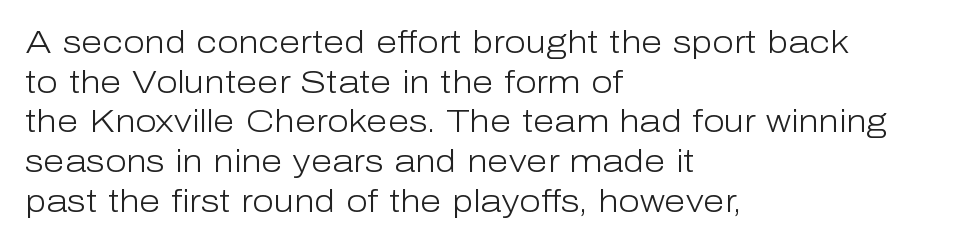
Q: Is the text bold? A: No.
Q: Is the text italic (slanted)? A: No, it is upright.
Q: Is the typeface a serif or a sans-serif typeface? A: Sans-serif.
Q: Is the text underlined? A: No.
Q: How is the paragraph aligned? A: Left-aligned.
Q: Is the spacing between letters normal or unusually wide? A: Normal.
Q: Is the spacing between lines tight, normal or loose? A: Normal.
Q: Width (condensed, normal, or wide)? A: Normal.
Q: Stroke contrast? A: Low.
Q: x-height? A: Medium.
Q: Monospaced? A: No.
